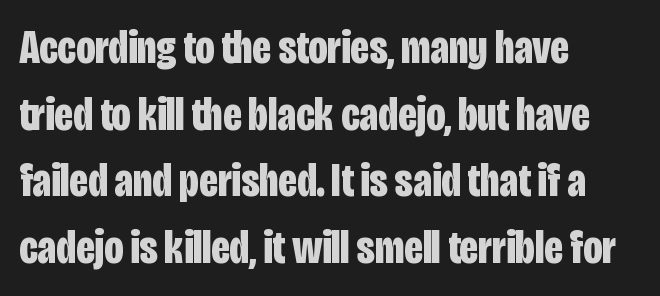
The text was rendered using a sans face with plain stroke endings. The face used here is proportionally spaced, like ordinary book or web type. Pretty heavy lettering here — definitely bold. When letters stand straight like this, we call the style roman or upright. The paragraph has a hard left edge and a soft right edge.
